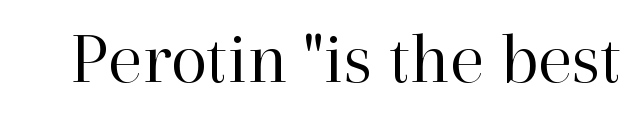
{"serif": "yes", "italic": "no", "bold": "no", "weight": "regular", "width": "normal", "stroke_contrast": "high", "x_height": "medium", "monospaced": "no", "underline": "no", "letter_spacing": "normal", "letter_spacing_em": 0.0, "glyph_px": 75}
